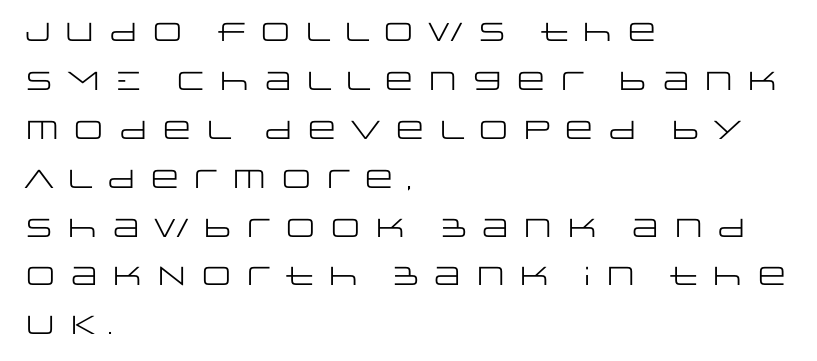
The specimen omits any rule beneath the text block's lines. Notice how the passage keeps a crisp vertical edge on the left only. Posture: upright roman. Compared with a typical body face, this is equally light or lighter still.
